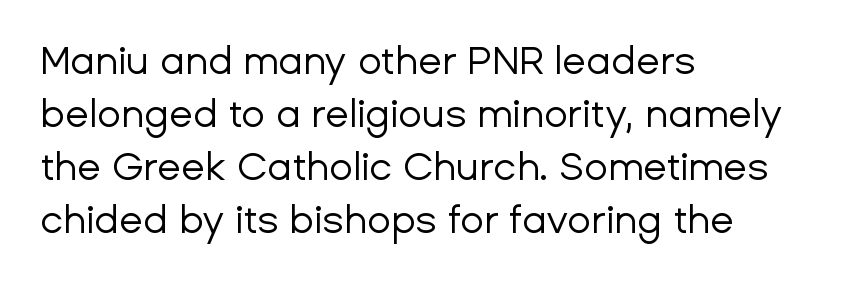
Q: Is the text bold? A: No.
Q: Is the text italic (slanted)? A: No, it is upright.
Q: Is the typeface a serif or a sans-serif typeface? A: Sans-serif.
Q: Is the text underlined? A: No.
Q: How is the paragraph aligned? A: Left-aligned.
Q: Is the spacing between letters normal or unusually wide? A: Normal.
Q: Is the spacing between lines tight, normal or loose? A: Normal.
Q: Width (condensed, normal, or wide)? A: Normal.
Q: Stroke contrast? A: Low.
Q: x-height? A: Medium.
Q: Monospaced? A: No.
